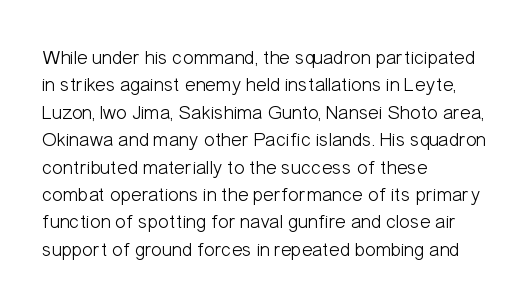
{"italic": "no", "bold": "no", "underline": "no", "align": "left", "line_spacing": "normal", "line_spacing_ratio": 1.37, "letter_spacing": "normal", "letter_spacing_em": 0.0, "glyph_px": 20}
